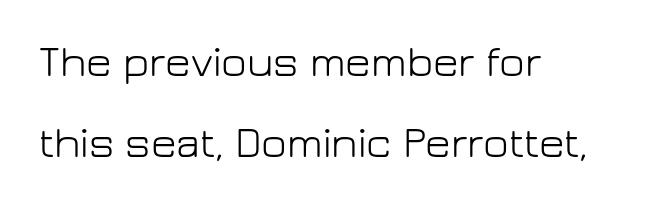
Bare-footed words on every line. Note the varied advance widths — an 'i' is clearly narrower than an 'm'. Rendered with straight, roman letterforms. To sum up the face: it is a sans, with no serifs. All the whitespace from short lines collects on the right. No extra ink here — the face is not bold.
